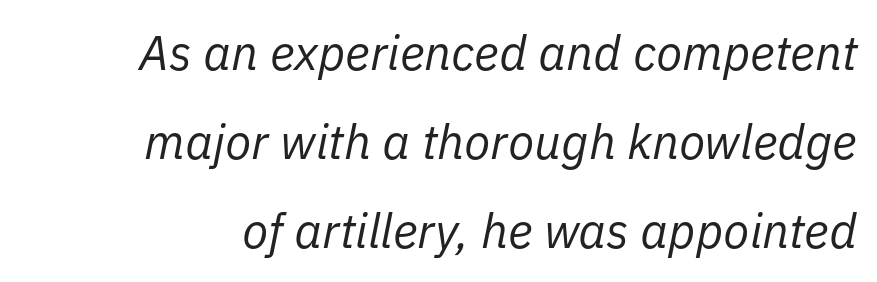
{"italic": "yes", "lean": "right", "slant_degrees": 11, "bold": "no", "weight": "regular", "width": "normal", "stroke_contrast": "low", "x_height": "medium", "monospaced": "no", "underline": "no", "line_spacing_ratio": 1.85, "letter_spacing": "normal", "letter_spacing_em": 0.0, "glyph_px": 48}
